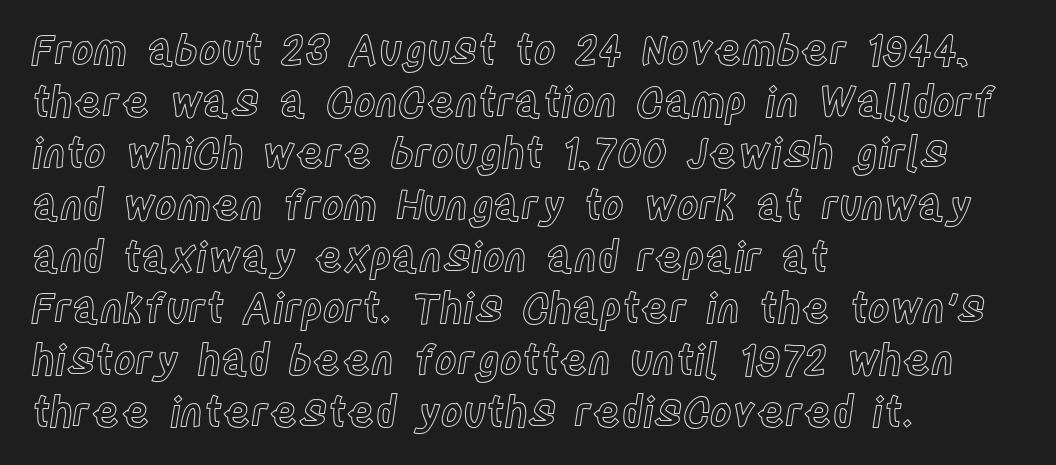
Q: Is the text italic (slanted)? A: Yes.
Q: Is the text underlined? A: No.
Q: How is the paragraph aligned? A: Left-aligned.
Q: Is the spacing between letters normal or unusually wide? A: Normal.
Q: Width (condensed, normal, or wide)? A: Condensed.
Q: x-height? A: Large.
Q: Monospaced? A: No.
